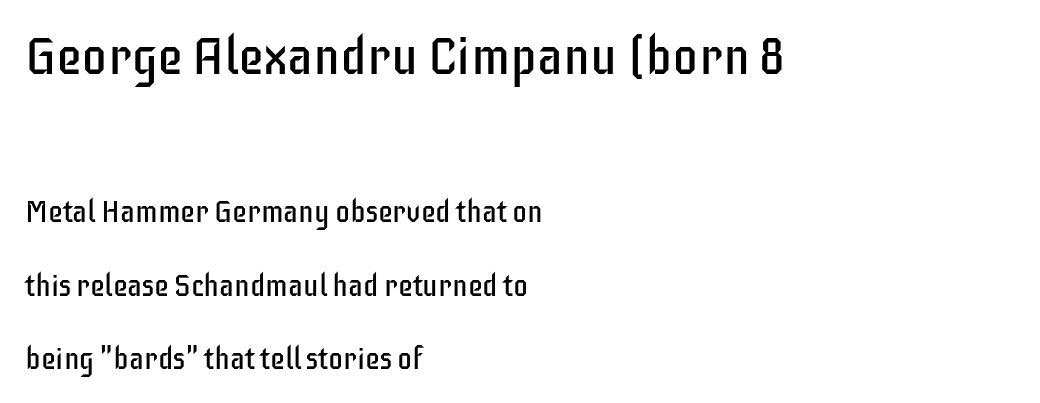
Q: Is the text bold? A: No.
Q: Is the text italic (slanted)? A: No, it is upright.
Q: Is the typeface a serif or a sans-serif typeface? A: Sans-serif.
Q: Is the text underlined? A: No.
Q: How is the paragraph aligned? A: Left-aligned.
Q: Is the spacing between letters normal or unusually wide? A: Normal.
Q: Is the spacing between lines tight, normal or loose? A: Loose.
Q: Which block of text is set in a larger size, the first (top) or the second (bottom)? A: The first (top) one.
Q: Width (condensed, normal, or wide)? A: Condensed.
Q: Stroke contrast? A: Low.
Q: x-height? A: Large.
Q: Monospaced? A: No.
